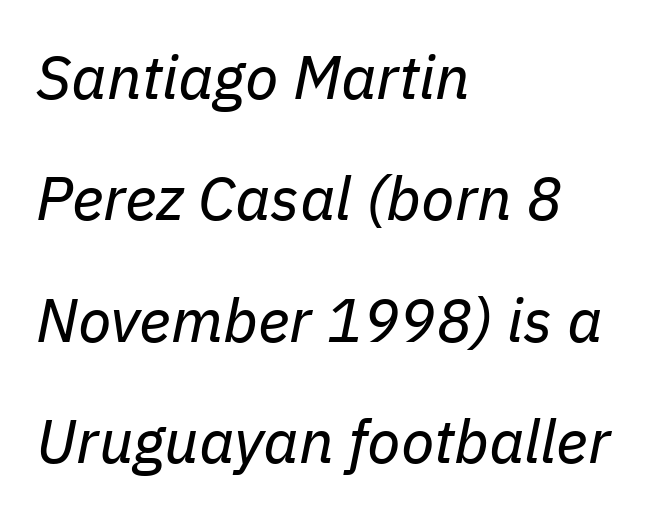
Q: Is the text bold? A: No.
Q: Is the text italic (slanted)? A: Yes, it leans right by about 11 degrees.
Q: Is the text underlined? A: No.
Q: How is the paragraph aligned? A: Left-aligned.
Q: Is the spacing between letters normal or unusually wide? A: Normal.
Q: Is the spacing between lines tight, normal or loose? A: Loose.
Q: Width (condensed, normal, or wide)? A: Normal.
Q: Stroke contrast? A: Low.
Q: x-height? A: Medium.
Q: Monospaced? A: No.
